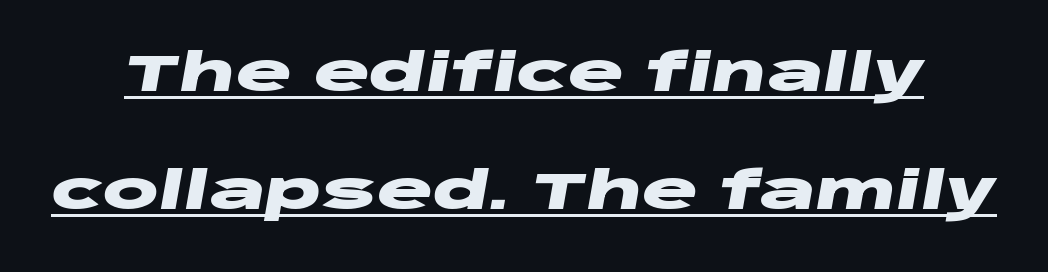
{"italic": "yes", "lean": "right", "slant_degrees": 10, "bold": "yes", "weight": "heavy", "width": "wide", "stroke_contrast": "low", "x_height": "large", "monospaced": "no", "underline": "yes", "line_spacing": "loose", "line_spacing_ratio": 2.27, "letter_spacing": "normal", "letter_spacing_em": 0.0, "glyph_px": 52}
